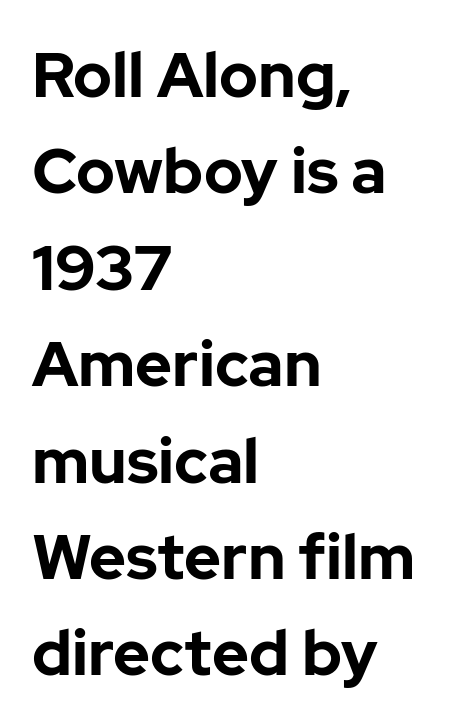
The image shows 63 px bold sans-serif type, upright; set left-aligned, normal line spacing (1.53x), normal letter spacing, not underlined; low stroke contrast and a medium x-height.
